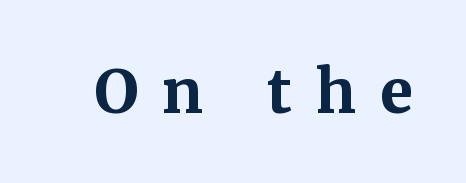
Rule under the text: the space is simply empty. The rendering uses natural spacing where letterforms have individual widths. The lettering holds an erect, upright posture throughout. The characters look thick and weighty, a clear bold.
